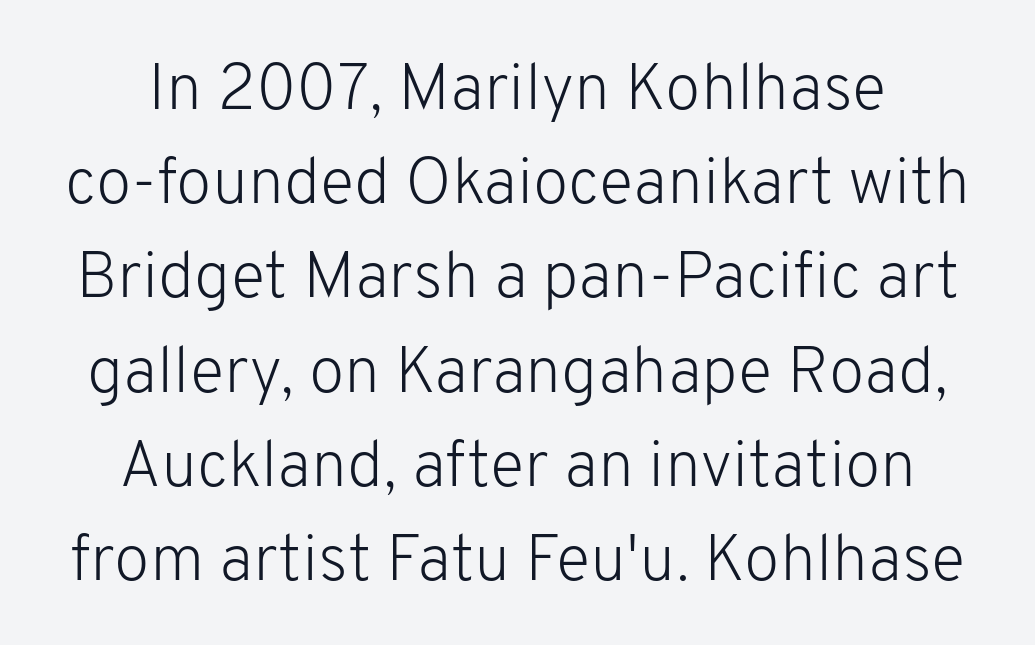
The type family on display is of the sans-serif kind. The paragraph shown floats in the horizontal middle. Summary of weight: not heavy and not bold. Spacing verdict: proportional, widths tailored to each character. Characters remain perfectly vertical along every line.
